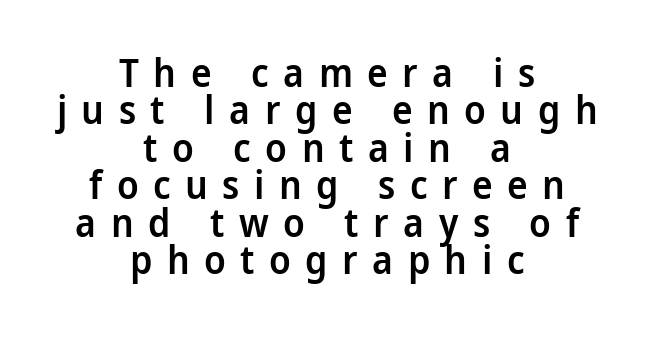
{"serif": "no", "italic": "no", "bold": "semi", "weight": "semibold", "width": "normal", "stroke_contrast": "low", "x_height": "medium", "monospaced": "no", "underline": "no", "align": "center", "line_spacing": "tight", "line_spacing_ratio": 0.96, "letter_spacing": "wide", "letter_spacing_em": 0.37, "glyph_px": 39}
